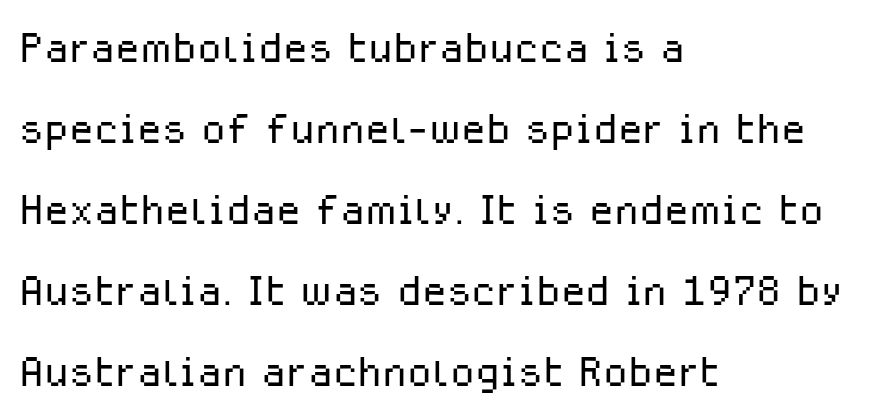
The image shows 57 px light sans-serif type, upright; set left-aligned, normal line spacing (1.42x), normal letter spacing, not underlined; low stroke contrast and a medium x-height.
